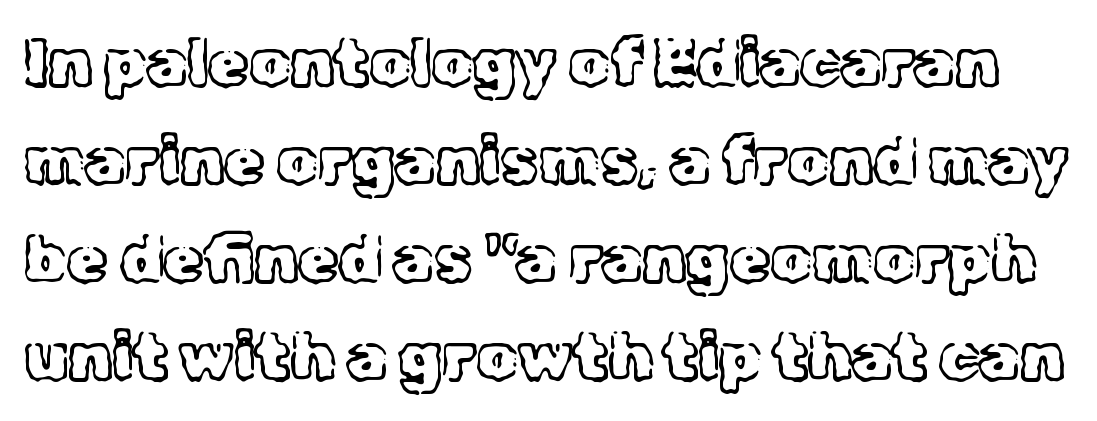
The image shows 65 px light serif type, upright; set normal line spacing (1.51x), normal letter spacing, not underlined; a medium x-height.
